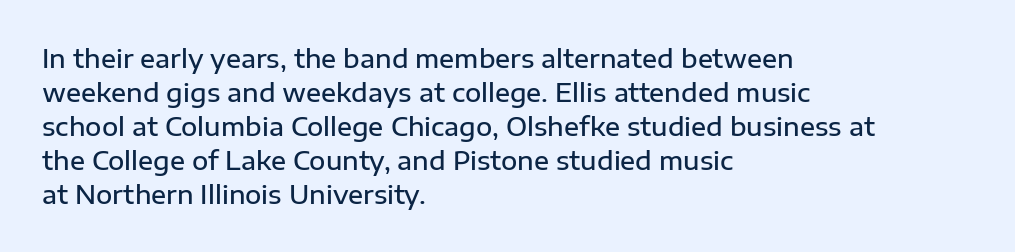
Do the letters lean? They stand straight. Set as a demibold, roughly 600 on the weight scale. Interline gaps are of average width in this sample. Has an underline been added? It has not. In CSS terms this would be text-align: left. The passage shown has conventional tracking throughout.
